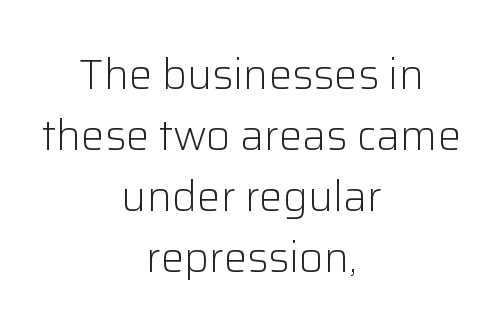
Q: Is the text bold? A: No.
Q: Is the text italic (slanted)? A: No, it is upright.
Q: Is the typeface a serif or a sans-serif typeface? A: Sans-serif.
Q: Is the text underlined? A: No.
Q: How is the paragraph aligned? A: Centered.
Q: Is the spacing between letters normal or unusually wide? A: Normal.
Q: Is the spacing between lines tight, normal or loose? A: Normal.
Q: Width (condensed, normal, or wide)? A: Normal.
Q: Stroke contrast? A: Low.
Q: x-height? A: Medium.
Q: Monospaced? A: No.
